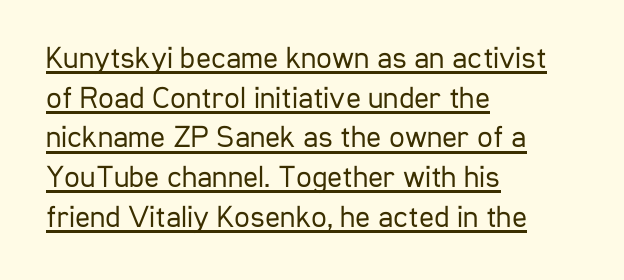
The image shows 31 px regular-weight, condensed sans-serif type, upright; set left-aligned, normal line spacing (1.28x), normal letter spacing, underlined; low stroke contrast and a medium x-height.
